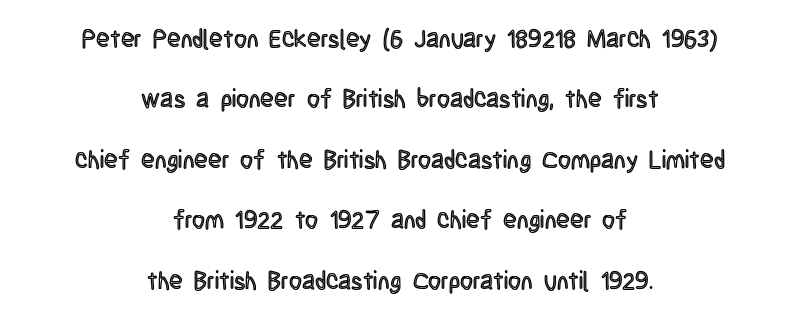
Q: Is the text italic (slanted)? A: No, it is upright.
Q: Is the text underlined? A: No.
Q: How is the paragraph aligned? A: Centered.
Q: Is the spacing between letters normal or unusually wide? A: Normal.
Q: Is the spacing between lines tight, normal or loose? A: Loose.
